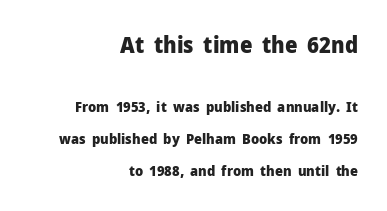
Q: Is the text bold? A: Yes.
Q: Is the text italic (slanted)? A: No, it is upright.
Q: Is the text underlined? A: No.
Q: How is the paragraph aligned? A: Right-aligned.
Q: Is the spacing between letters normal or unusually wide? A: Normal.
Q: Is the spacing between lines tight, normal or loose? A: Loose.
Q: Which block of text is set in a larger size, the first (top) or the second (bottom)? A: The first (top) one.
